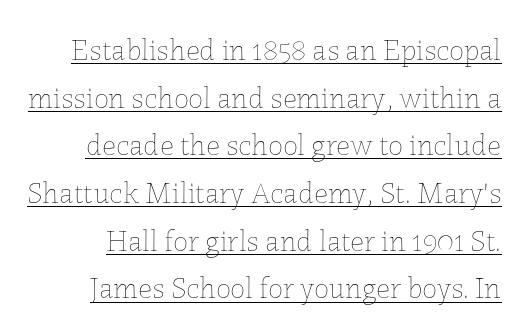
The image shows 30 px thin type, upright; set normal line spacing (1.59x), normal letter spacing, underlined; low stroke contrast and a medium x-height.
